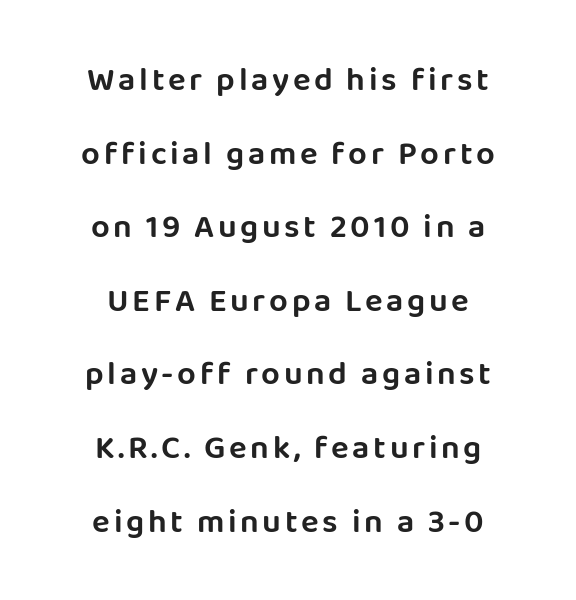
Glance below the letters and you will spot only blank space. These lines stack symmetrically, like a column narrowing and widening about its center. Nope, no serifs anywhere on these letters. The rendering uses natural spacing where letterforms have individual widths.
